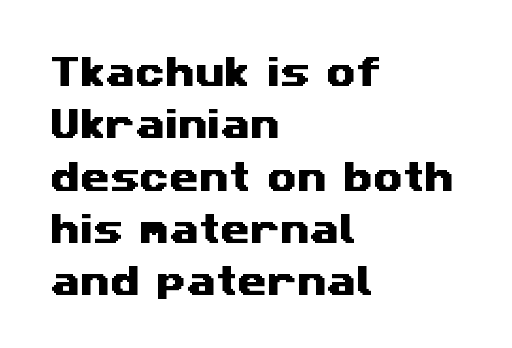
The image shows 34 px wide sans-serif type; set left-aligned, normal line spacing (1.54x), normal letter spacing, not underlined; medium stroke contrast and a medium x-height.
